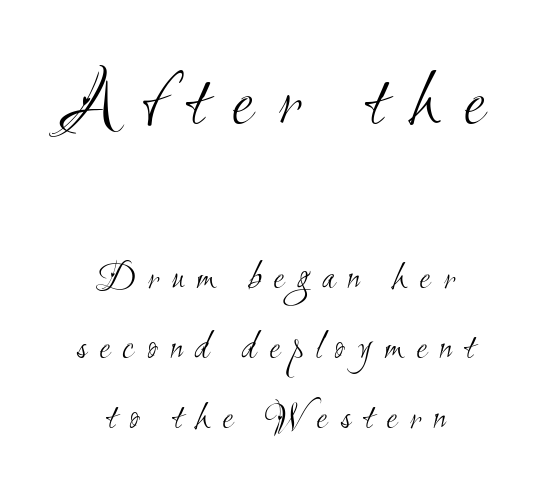
The image shows 79 px light, condensed sans-serif type; set centered, line spacing 1.75x, unusually wide letter spacing (+0.31 em), not underlined; the first (top) block is 1.98x larger; medium stroke contrast and a small x-height.
